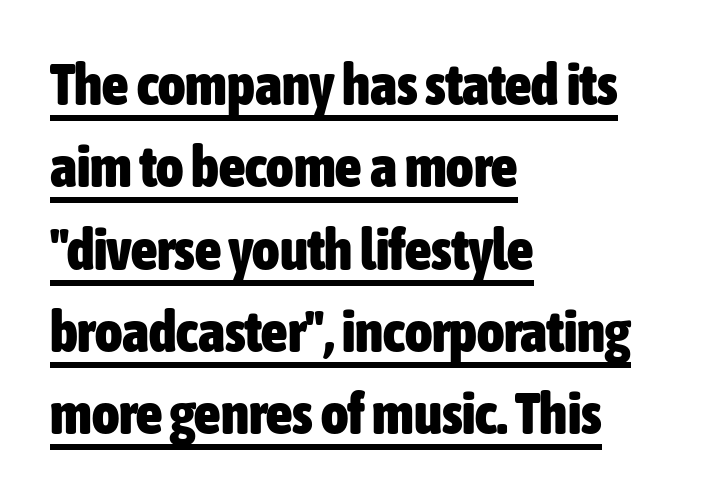
The image shows 58 px heavy, condensed sans-serif type, upright; set left-aligned, normal line spacing (1.42x), normal letter spacing, underlined; low stroke contrast and a medium x-height.
